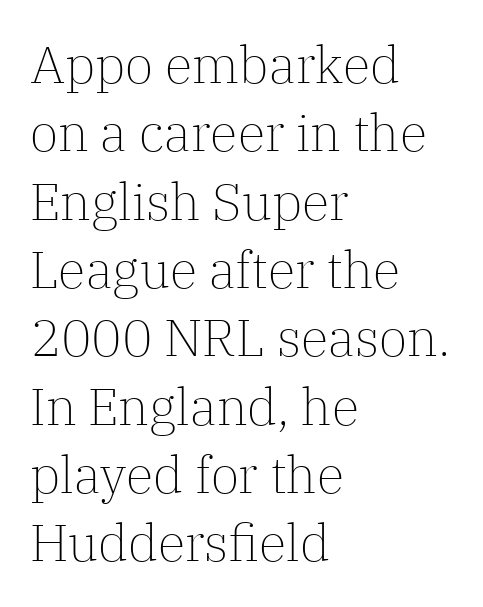
Q: Is the text bold? A: No.
Q: Is the text italic (slanted)? A: No, it is upright.
Q: Is the typeface a serif or a sans-serif typeface? A: Serif.
Q: Is the text underlined? A: No.
Q: How is the paragraph aligned? A: Left-aligned.
Q: Is the spacing between letters normal or unusually wide? A: Normal.
Q: Is the spacing between lines tight, normal or loose? A: Normal.
Q: Width (condensed, normal, or wide)? A: Normal.
Q: Stroke contrast? A: Low.
Q: x-height? A: Medium.
Q: Monospaced? A: No.
